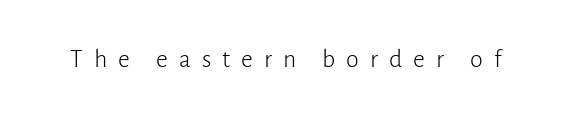
Letter spacing: wide. Has an underline been added? It has not. A typesetter would mark this as roman, not italic. No heavy texture on the line: the type isn't bold.
